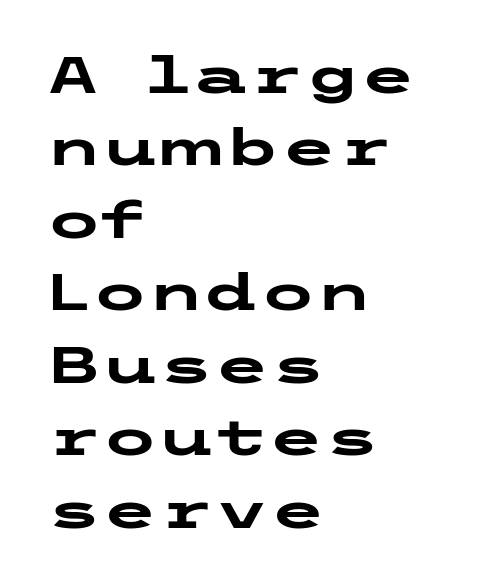
These lines are set flush left with a ragged right edge. Regarding leading, the lines here are spaced in the standard way. The characters display no serif detailing; their extremities are plain. Chunky letters — that's bold for sure.
